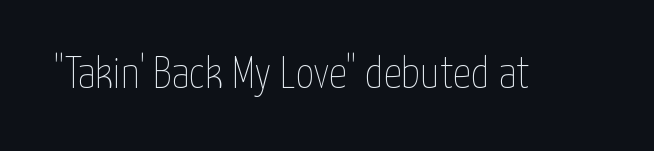
{"italic": "no", "bold": "no", "weight": "thin", "width": "condensed", "stroke_contrast": "low", "x_height": "medium", "monospaced": "no", "underline": "no", "letter_spacing": "normal", "letter_spacing_em": 0.0, "glyph_px": 45}
